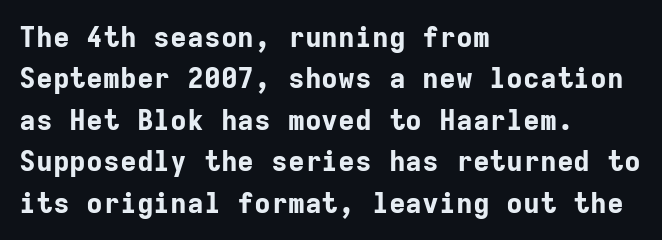
Each row of text sits above clean, open space. Characters remain perfectly vertical along every line. This rendering employs a face without finishing strokes, i.e., a sans-serif. Each letter, wide or thin by design, is forced into the same width here. The typesetter chose a ragged-right arrangement here. Tracking here is standard; glyphs follow each other at the usual distance.
